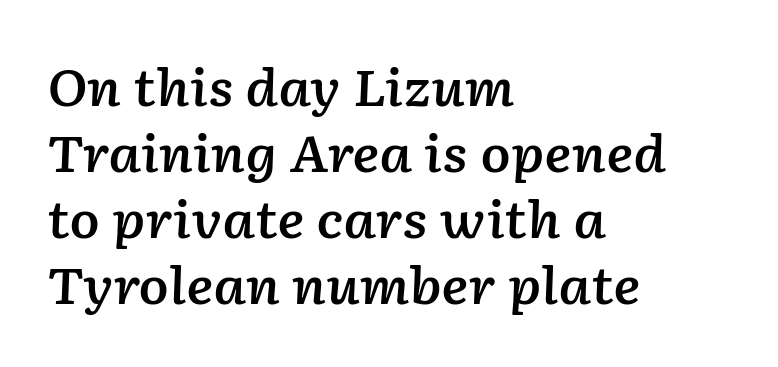
Q: Is the text bold? A: Semi-bold.
Q: Is the text italic (slanted)? A: Yes, it leans right by about 2 degrees.
Q: Is the text underlined? A: No.
Q: How is the paragraph aligned? A: Left-aligned.
Q: Is the spacing between letters normal or unusually wide? A: Normal.
Q: Is the spacing between lines tight, normal or loose? A: Normal.
Q: Width (condensed, normal, or wide)? A: Normal.
Q: Stroke contrast? A: Low.
Q: x-height? A: Medium.
Q: Monospaced? A: No.
